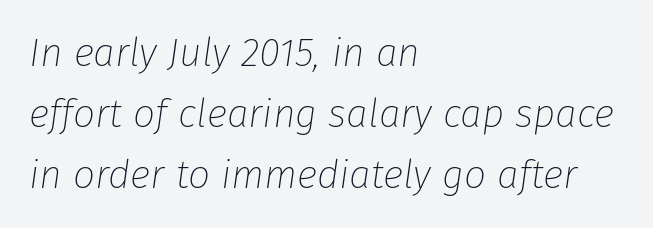
The image shows 39 px thin type, italic (leaning right); set left-aligned, normal line spacing (1.56x), normal letter spacing, not underlined; low stroke contrast and a medium x-height.
